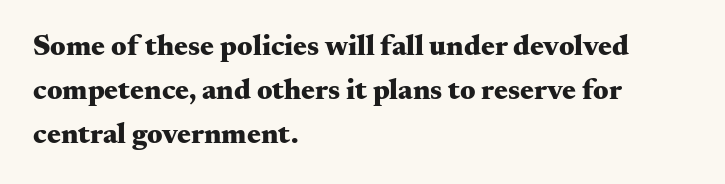
The image shows 29 px heavy, wide serif type, upright; set left-aligned, normal line spacing (1.51x), normal letter spacing, not underlined; medium stroke contrast and a small x-height.
